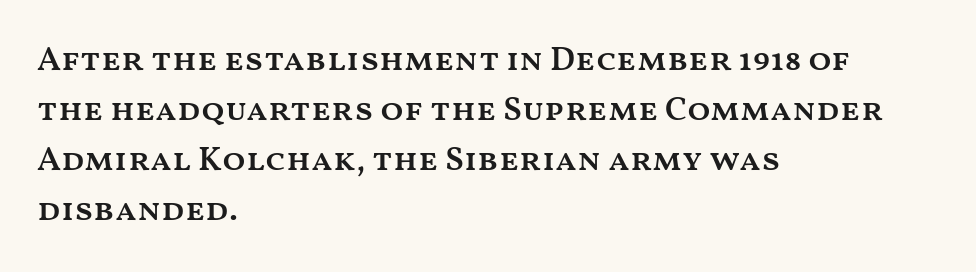
Note the varied advance widths — an 'i' is clearly narrower than an 'm'. The compositor pushed each line to the left boundary. Each glyph is drawn with semibold strokes, heavier than normal yet not fully bold. Reading down the column, the eye jumps a familiar distance to each next line. The face used here is rendered with its standard letterfit.
